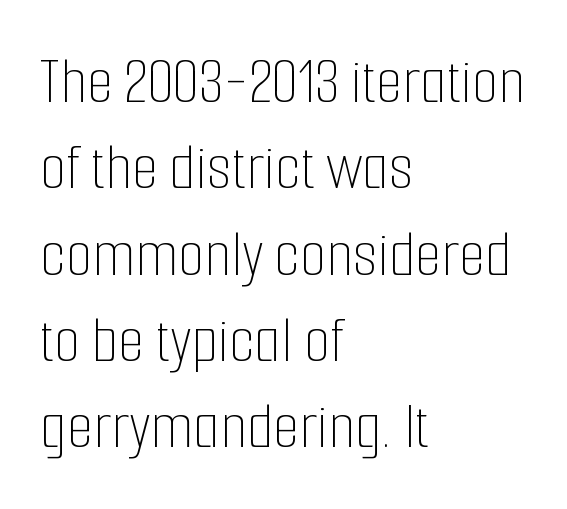
The area under the type is left untouched. In CSS terms this would be text-align: left. Stroke mass is kept to a normal reading level or below. Evenly set lines give the paragraph a standard silhouette.
